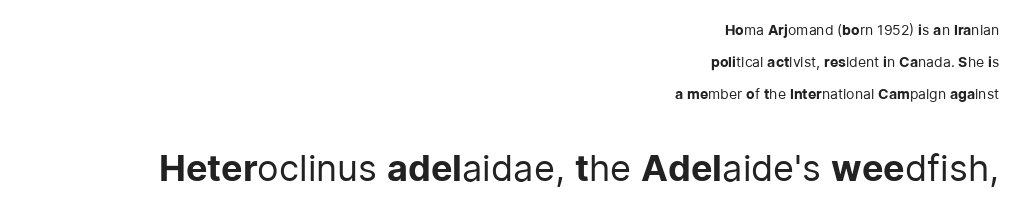
{"serif": "no", "italic": "no", "bold": "no", "weight": "regular", "width": "normal", "stroke_contrast": "low", "x_height": "medium", "monospaced": "no", "underline": "no", "align": "right", "line_spacing": "loose", "line_spacing_ratio": 2.28, "letter_spacing": "normal", "letter_spacing_em": 0.0, "larger_block": "second", "size_ratio": 2.57, "glyph_px": 36}
